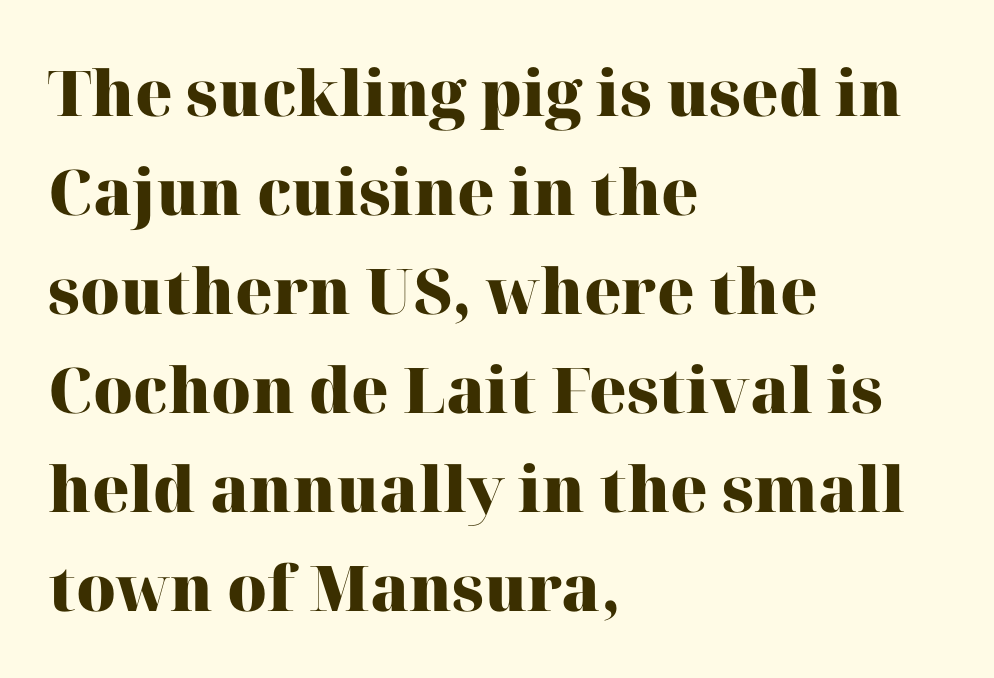
The image shows 63 px heavy serif type, upright; set left-aligned, normal line spacing (1.57x), normal letter spacing, not underlined; high stroke contrast and a medium x-height.
